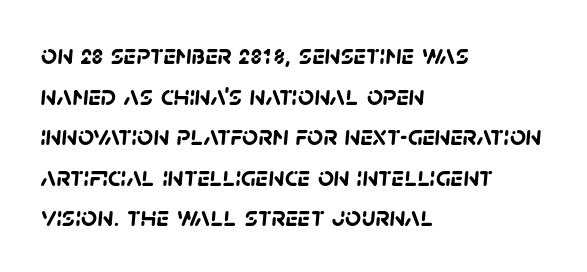
{"serif": "no", "bold": "yes", "weight": "semibold", "width": "normal", "stroke_contrast": "low", "x_height": "large", "monospaced": "no", "underline": "no", "align": "left", "line_spacing": "normal", "line_spacing_ratio": 1.45, "letter_spacing": "normal", "letter_spacing_em": 0.0, "glyph_px": 28}
